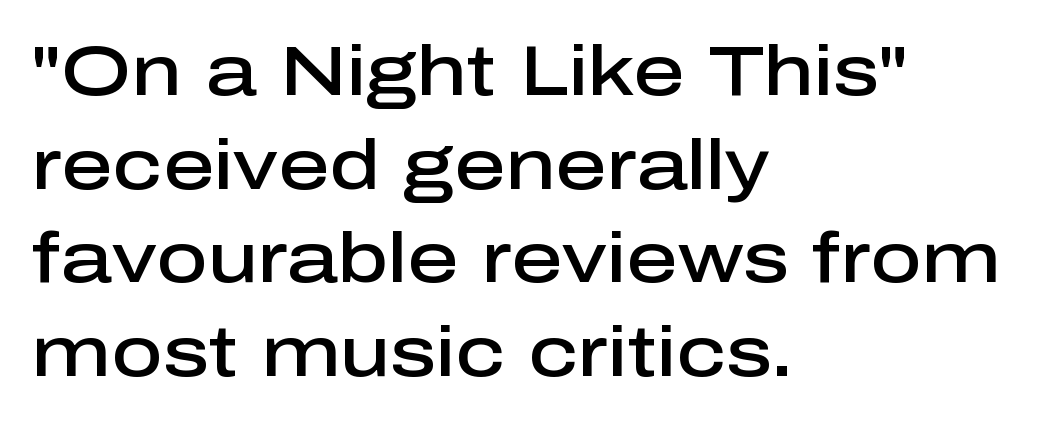
{"serif": "no", "italic": "no", "bold": "semi", "weight": "semibold", "width": "normal", "stroke_contrast": "low", "x_height": "medium", "monospaced": "no", "underline": "no", "align": "left", "line_spacing": "normal", "line_spacing_ratio": 1.32, "letter_spacing": "normal", "letter_spacing_em": 0.0, "glyph_px": 71}
